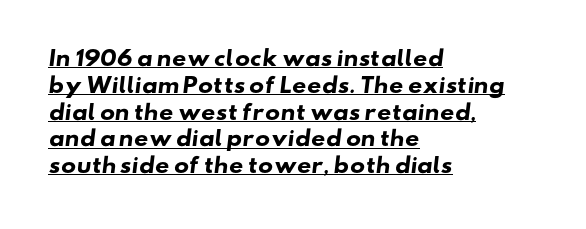
{"bold": "yes", "underline": "yes", "align": "left", "line_spacing": "normal", "line_spacing_ratio": 1.34, "letter_spacing": "normal", "letter_spacing_em": 0.0, "glyph_px": 20}
